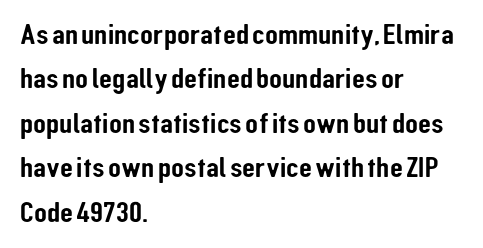
Rows of type keep a routine distance in the vertical direction. Are there feet on the stems? There aren't — it's a sans. You could not count columns in this text — the font is proportionally spaced. A student would call this left alignment; a typographer would say flush left, rag right. The type is set solid horizontally, with unmodified tracking. Notice how the stems are strictly vertical — no italics here.
